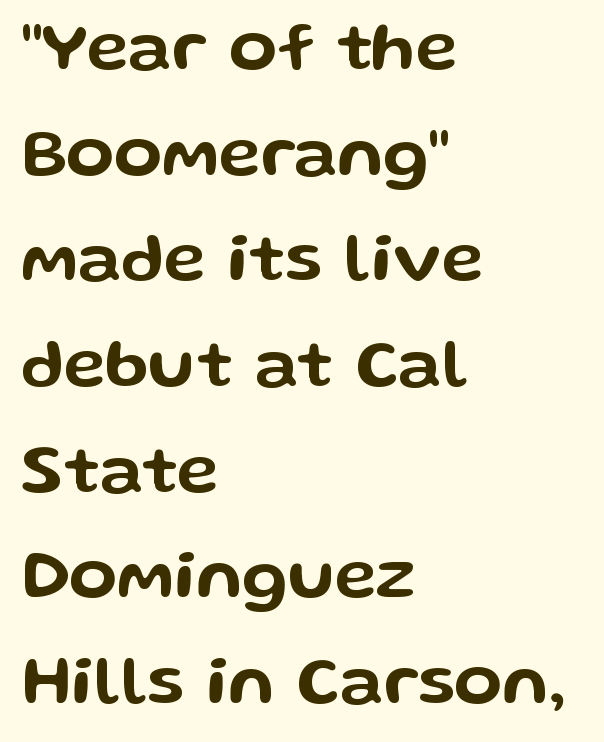
This rendering leaves character spacing at its baseline value. The type sits square on the baseline with zero lean. Nothing sits at the stroke ends, so this counts as sans-serif. Each line starts at the same left margin while the right side varies. The face used here is proportionally spaced, like ordinary book or web type.
